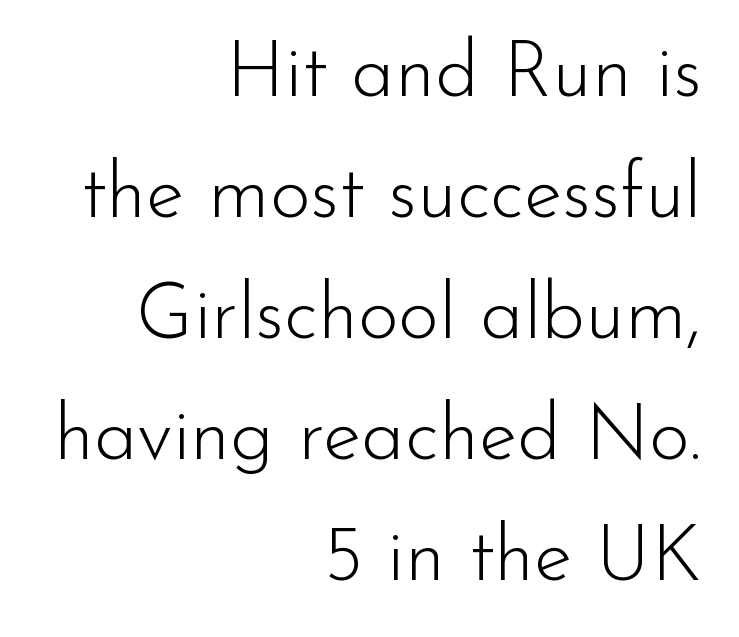
{"serif": "no", "italic": "no", "bold": "no", "weight": "light", "width": "normal", "stroke_contrast": "low", "x_height": "small", "monospaced": "no", "underline": "no", "align": "right", "line_spacing": "normal", "line_spacing_ratio": 1.55, "letter_spacing": "normal", "letter_spacing_em": 0.0, "glyph_px": 78}
